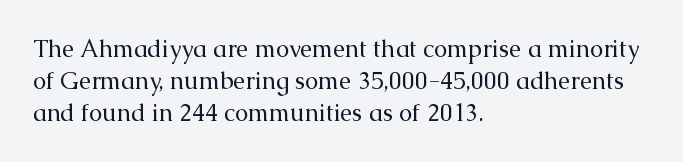
Q: Is the text bold? A: No.
Q: Is the text italic (slanted)? A: No, it is upright.
Q: Is the text underlined? A: No.
Q: How is the paragraph aligned? A: Left-aligned.
Q: Is the spacing between letters normal or unusually wide? A: Normal.
Q: Is the spacing between lines tight, normal or loose? A: Normal.
